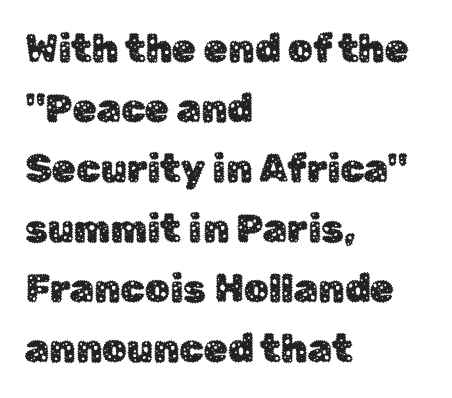
Q: Is the text italic (slanted)? A: No, it is upright.
Q: Is the typeface a serif or a sans-serif typeface? A: Sans-serif.
Q: Is the text underlined? A: No.
Q: How is the paragraph aligned? A: Left-aligned.
Q: Is the spacing between letters normal or unusually wide? A: Normal.
Q: Is the spacing between lines tight, normal or loose? A: Normal.
Q: Width (condensed, normal, or wide)? A: Normal.
Q: Stroke contrast? A: Low.
Q: x-height? A: Medium.
Q: Monospaced? A: No.
